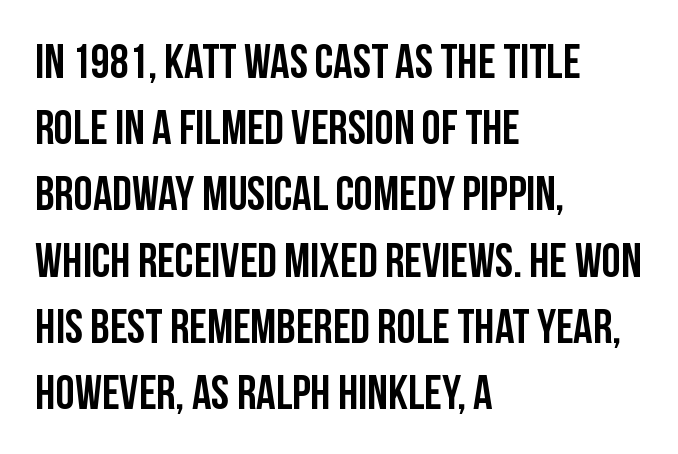
The image shows 48 px condensed sans-serif type, upright; set left-aligned, normal line spacing (1.38x), normal letter spacing, not underlined; low stroke contrast and a large x-height.
